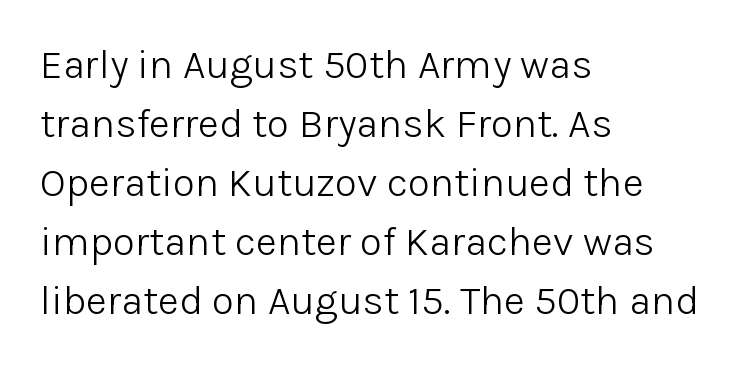
Q: Is the text bold? A: No.
Q: Is the text italic (slanted)? A: No, it is upright.
Q: Is the typeface a serif or a sans-serif typeface? A: Sans-serif.
Q: Is the text underlined? A: No.
Q: How is the paragraph aligned? A: Left-aligned.
Q: Is the spacing between letters normal or unusually wide? A: Normal.
Q: Is the spacing between lines tight, normal or loose? A: Normal.
Q: Width (condensed, normal, or wide)? A: Normal.
Q: Stroke contrast? A: Low.
Q: x-height? A: Medium.
Q: Monospaced? A: No.
